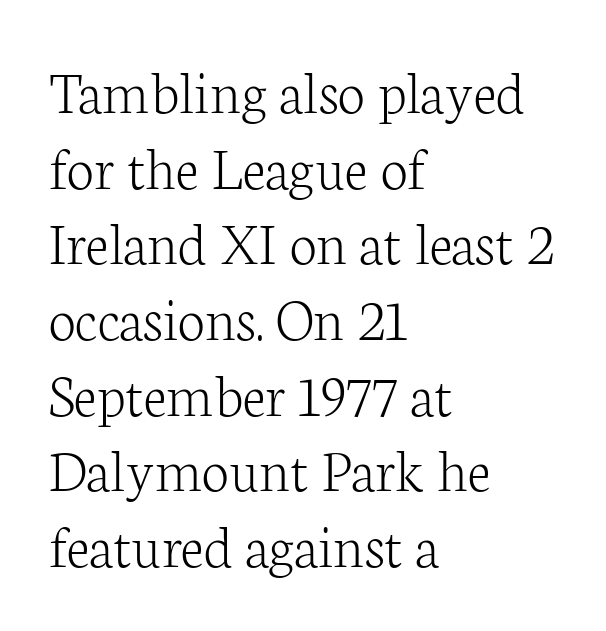
Stem width sits at or under what a default text font uses. This is serif lettering, the kind often seen in printed books. Do the characters align in a grid? No, the font is proportional. Only glyphs here, with clear space below each row.
